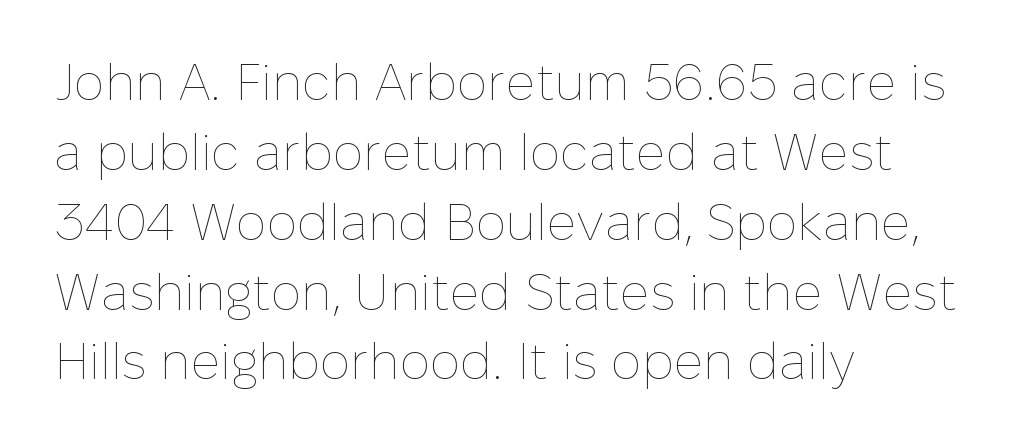
{"italic": "no", "bold": "no", "weight": "thin", "width": "normal", "stroke_contrast": "low", "x_height": "medium", "monospaced": "no", "underline": "no", "align": "left", "line_spacing": "normal", "line_spacing_ratio": 1.37, "letter_spacing": "normal", "letter_spacing_em": 0.0, "glyph_px": 51}
